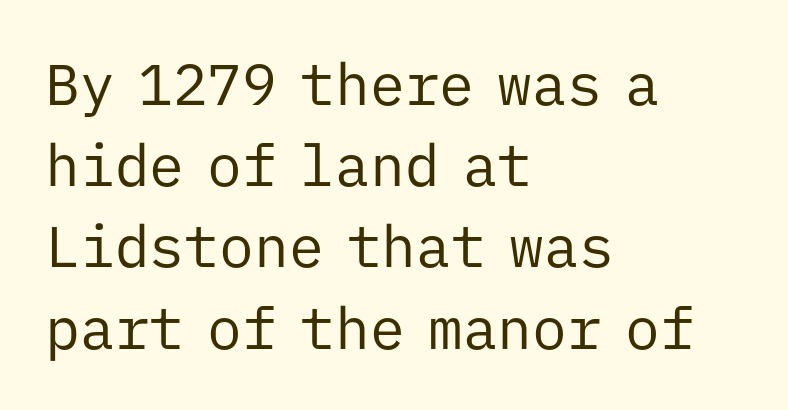
Q: Is the text bold? A: No.
Q: Is the text italic (slanted)? A: No, it is upright.
Q: Is the typeface a serif or a sans-serif typeface? A: Sans-serif.
Q: Is the text underlined? A: No.
Q: How is the paragraph aligned? A: Left-aligned.
Q: Is the spacing between letters normal or unusually wide? A: Normal.
Q: Is the spacing between lines tight, normal or loose? A: Normal.
Q: Width (condensed, normal, or wide)? A: Normal.
Q: Stroke contrast? A: Low.
Q: x-height? A: Medium.
Q: Monospaced? A: Yes.
